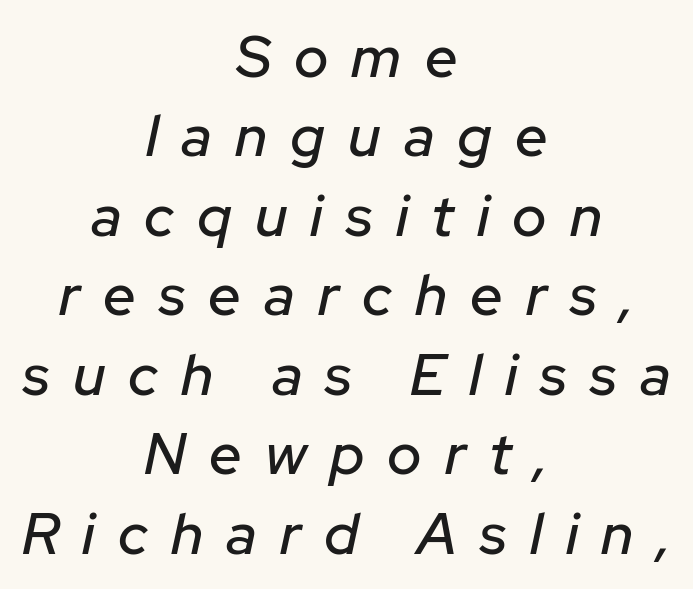
{"italic": "yes", "lean": "right", "slant_degrees": 12, "width": "normal", "stroke_contrast": "low", "x_height": "medium", "monospaced": "no", "underline": "no", "align": "center", "line_spacing": "normal", "line_spacing_ratio": 1.37, "letter_spacing": "wide", "letter_spacing_em": 0.4, "glyph_px": 58}
